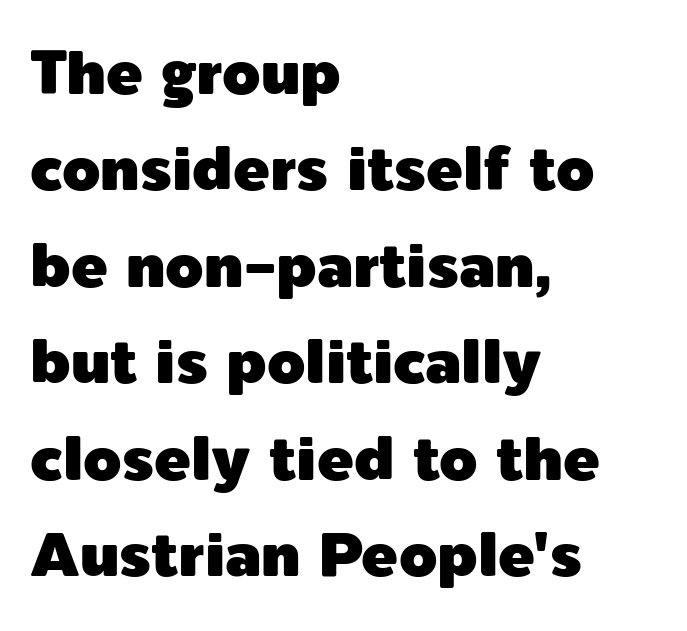
Q: Is the text italic (slanted)? A: No, it is upright.
Q: Is the typeface a serif or a sans-serif typeface? A: Sans-serif.
Q: Is the text underlined? A: No.
Q: How is the paragraph aligned? A: Left-aligned.
Q: Is the spacing between letters normal or unusually wide? A: Normal.
Q: Is the spacing between lines tight, normal or loose? A: Normal.
Q: Width (condensed, normal, or wide)? A: Normal.
Q: x-height? A: Medium.
Q: Monospaced? A: No.
